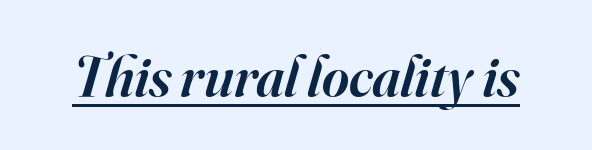
The image shows 58 px semibold serif type, italic (leaning right); set normal letter spacing, underlined; high stroke contrast and a small x-height.
